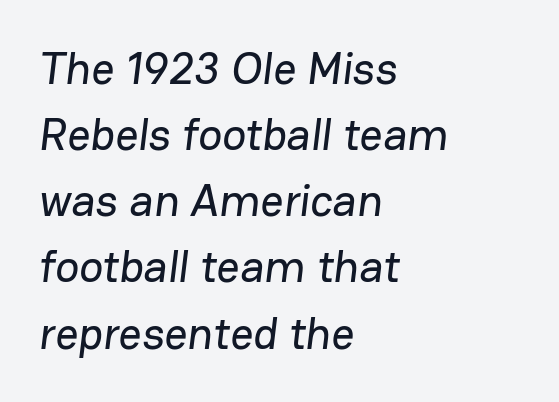
The image shows 45 px sans-serif type; set left-aligned, normal line spacing (1.47x), normal letter spacing, not underlined; low stroke contrast and a medium x-height.
